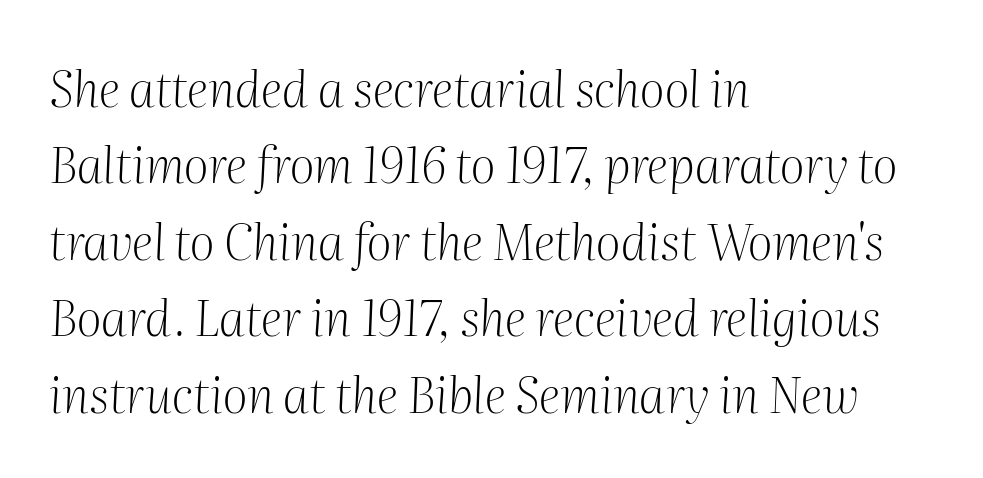
{"serif": "yes", "italic": "yes", "lean": "right", "slant_degrees": 2, "bold": "no", "weight": "light", "width": "normal", "stroke_contrast": "medium", "x_height": "medium", "monospaced": "no", "underline": "no", "align": "left", "line_spacing": "normal", "line_spacing_ratio": 1.56, "letter_spacing": "normal", "letter_spacing_em": 0.0, "glyph_px": 49}
